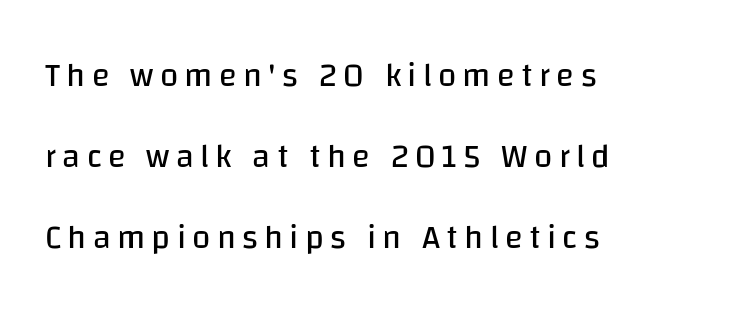
{"serif": "no", "italic": "no", "bold": "no", "weight": "regular", "width": "normal", "stroke_contrast": "low", "x_height": "large", "monospaced": "no", "underline": "no", "align": "left", "line_spacing": "loose", "line_spacing_ratio": 2.46, "glyph_px": 33}
